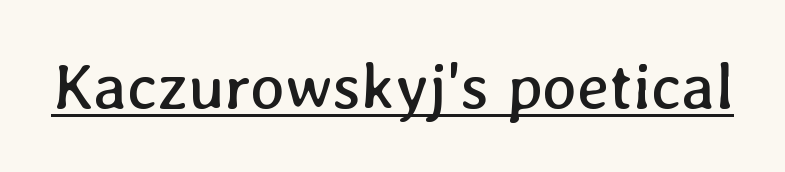
No extra ink here — the face is not bold. Standard letterfit; no display-style spreading of the glyphs. The face used here is proportionally spaced, like ordinary book or web type. The string is rendered with underlining switched on.
